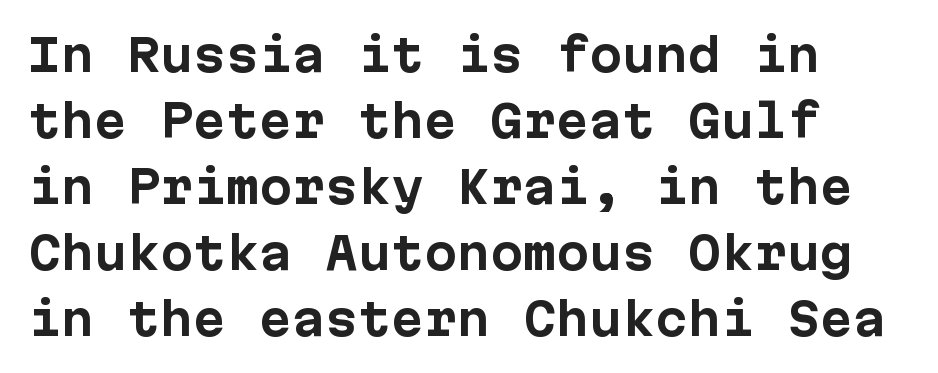
Note: no serifs on the glyphs. Ordinary non-slanted type is in use. The space beneath each line is pristine and unruled. The rendering keeps characters at their native spacing.
